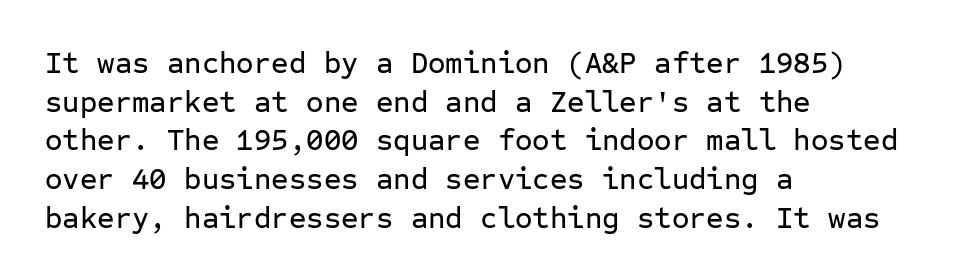
Q: Is the text italic (slanted)? A: No, it is upright.
Q: Is the typeface a serif or a sans-serif typeface? A: Sans-serif.
Q: Is the text underlined? A: No.
Q: How is the paragraph aligned? A: Left-aligned.
Q: Is the spacing between letters normal or unusually wide? A: Normal.
Q: Is the spacing between lines tight, normal or loose? A: Normal.
Q: Width (condensed, normal, or wide)? A: Normal.
Q: Stroke contrast? A: Low.
Q: x-height? A: Medium.
Q: Monospaced? A: Yes.
